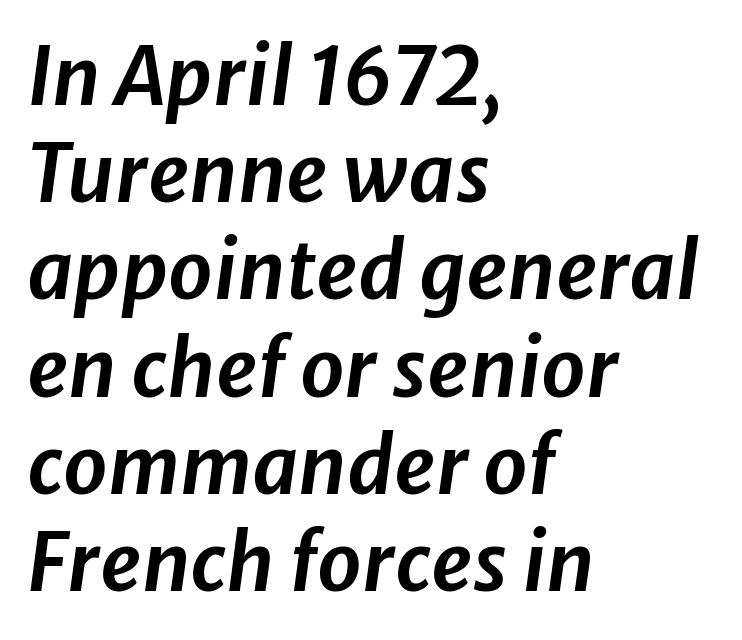
Q: Is the text italic (slanted)? A: Yes, it leans right by about 8 degrees.
Q: Is the text underlined? A: No.
Q: How is the paragraph aligned? A: Left-aligned.
Q: Is the spacing between letters normal or unusually wide? A: Normal.
Q: Width (condensed, normal, or wide)? A: Normal.
Q: Stroke contrast? A: Low.
Q: x-height? A: Medium.
Q: Monospaced? A: No.
